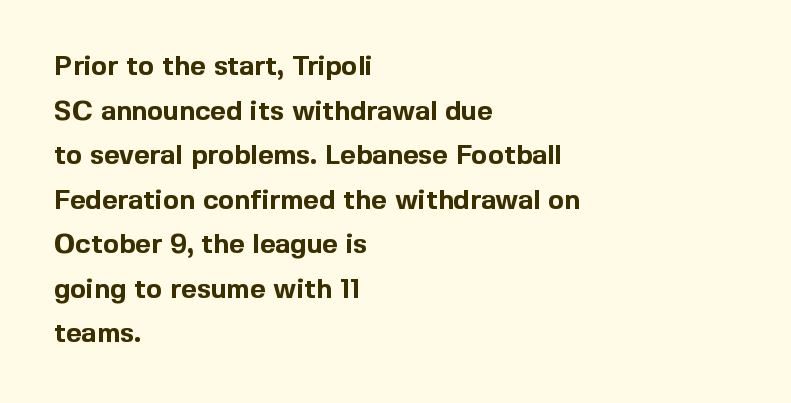
Q: Is the text bold? A: Yes.
Q: Is the text italic (slanted)? A: No, it is upright.
Q: Is the text underlined? A: No.
Q: How is the paragraph aligned? A: Left-aligned.
Q: Is the spacing between letters normal or unusually wide? A: Normal.
Q: Is the spacing between lines tight, normal or loose? A: Normal.
